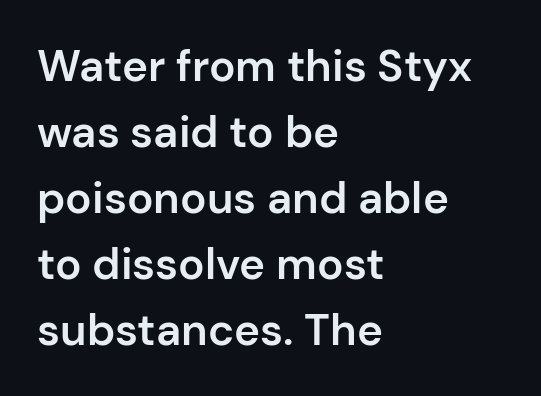
The image shows 44 px semibold sans-serif type, upright; set left-aligned, normal line spacing (1.5x), normal letter spacing, not underlined; low stroke contrast and a medium x-height.
